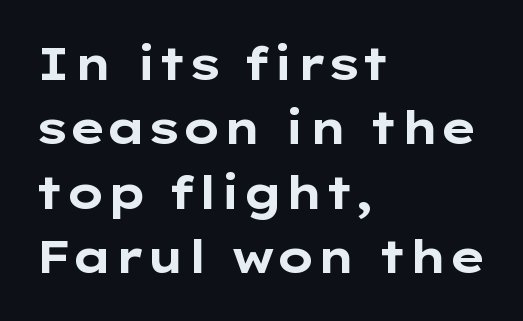
Q: Is the text bold? A: Yes.
Q: Is the text italic (slanted)? A: No, it is upright.
Q: Is the typeface a serif or a sans-serif typeface? A: Sans-serif.
Q: Is the text underlined? A: No.
Q: How is the paragraph aligned? A: Left-aligned.
Q: Is the spacing between letters normal or unusually wide? A: Normal.
Q: Is the spacing between lines tight, normal or loose? A: Normal.
Q: Width (condensed, normal, or wide)? A: Wide.
Q: Stroke contrast? A: Low.
Q: x-height? A: Medium.
Q: Monospaced? A: No.
